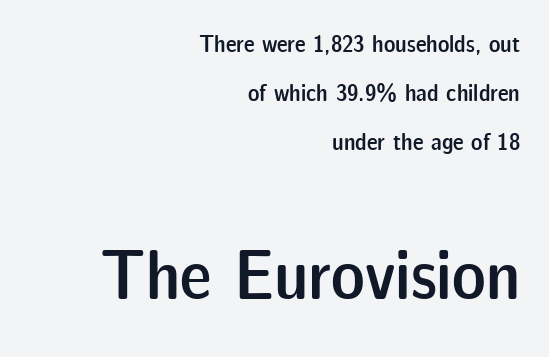
Q: Is the text bold? A: Semi-bold.
Q: Is the text italic (slanted)? A: No, it is upright.
Q: Is the typeface a serif or a sans-serif typeface? A: Sans-serif.
Q: Is the text underlined? A: No.
Q: How is the paragraph aligned? A: Right-aligned.
Q: Is the spacing between letters normal or unusually wide? A: Normal.
Q: Is the spacing between lines tight, normal or loose? A: Loose.
Q: Which block of text is set in a larger size, the first (top) or the second (bottom)? A: The second (bottom) one.
Q: Width (condensed, normal, or wide)? A: Normal.
Q: Stroke contrast? A: Low.
Q: x-height? A: Medium.
Q: Monospaced? A: No.
